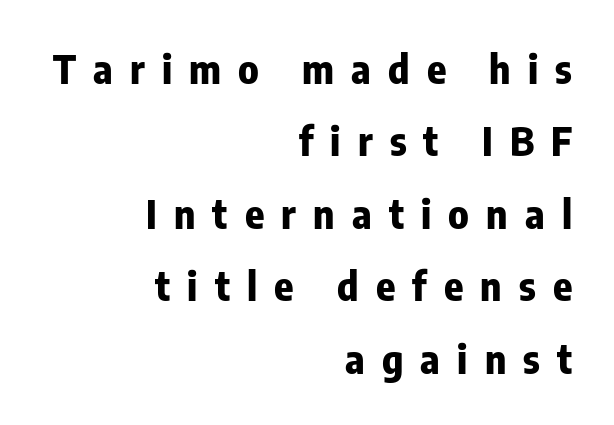
{"serif": "no", "italic": "no", "bold": "yes", "weight": "bold", "width": "condensed", "stroke_contrast": "low", "x_height": "medium", "monospaced": "no", "underline": "no", "align": "right", "line_spacing_ratio": 1.81, "letter_spacing": "wide", "letter_spacing_em": 0.43, "glyph_px": 40}
